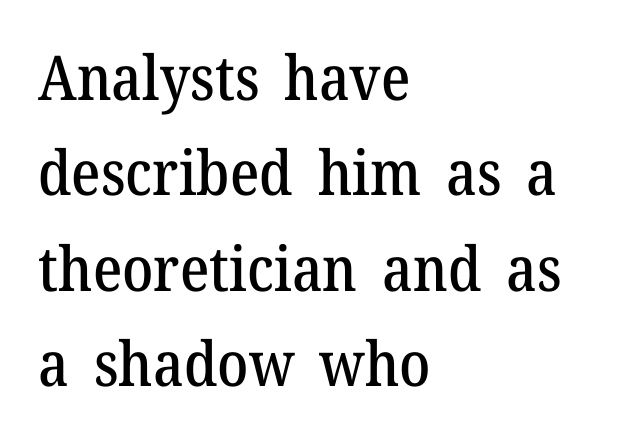
{"serif": "yes", "italic": "no", "width": "normal", "stroke_contrast": "medium", "x_height": "medium", "monospaced": "no", "underline": "no", "align": "left", "line_spacing": "normal", "line_spacing_ratio": 1.54, "letter_spacing": "normal", "letter_spacing_em": 0.0, "glyph_px": 62}
